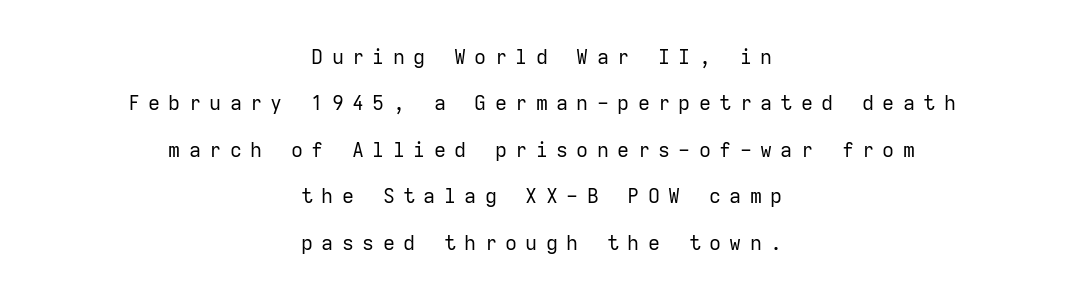
The image shows 20 px text type, upright; set centered, loose line spacing (2.32x), unusually wide letter spacing (+0.42 em), not underlined.
